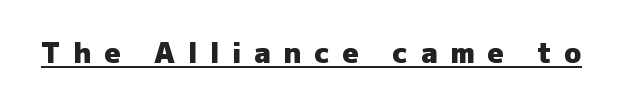
Q: Is the text bold? A: Yes.
Q: Is the text italic (slanted)? A: No, it is upright.
Q: Is the typeface a serif or a sans-serif typeface? A: Sans-serif.
Q: Is the text underlined? A: Yes.
Q: Is the spacing between letters normal or unusually wide? A: Unusually wide.
Q: Width (condensed, normal, or wide)? A: Normal.
Q: Stroke contrast? A: Low.
Q: x-height? A: Medium.
Q: Monospaced? A: No.
